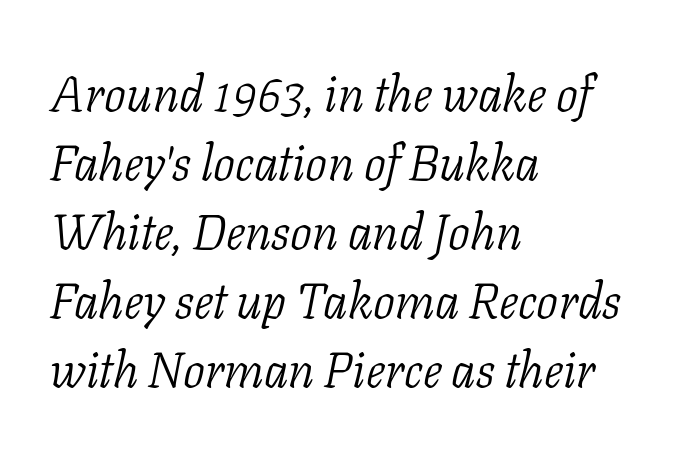
A classic flush-left, rag-right setting is used for this passage. Character widths vary here, with narrow letters taking less room than wide ones. The glyphs in this specimen are seriffed. Each new line begins a customary step beneath the previous one. No letter is thick-stroked: the sample isn't bold. The tracking reads as untouched default to a designer's eye.
